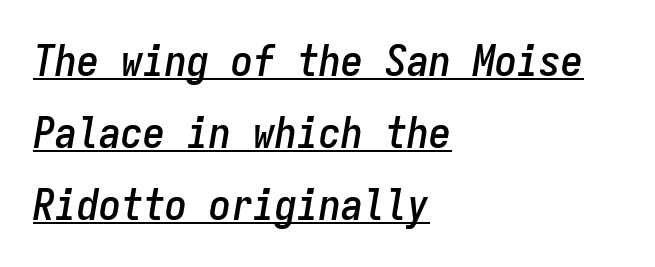
Underlining? Definitely there. Every row of glyphs begins at an identical x-position on the left. Caption: standard tracking, unaltered. Looks like terminal output: every glyph gets an equal slot. The rows are spaced the way most documents space them.
